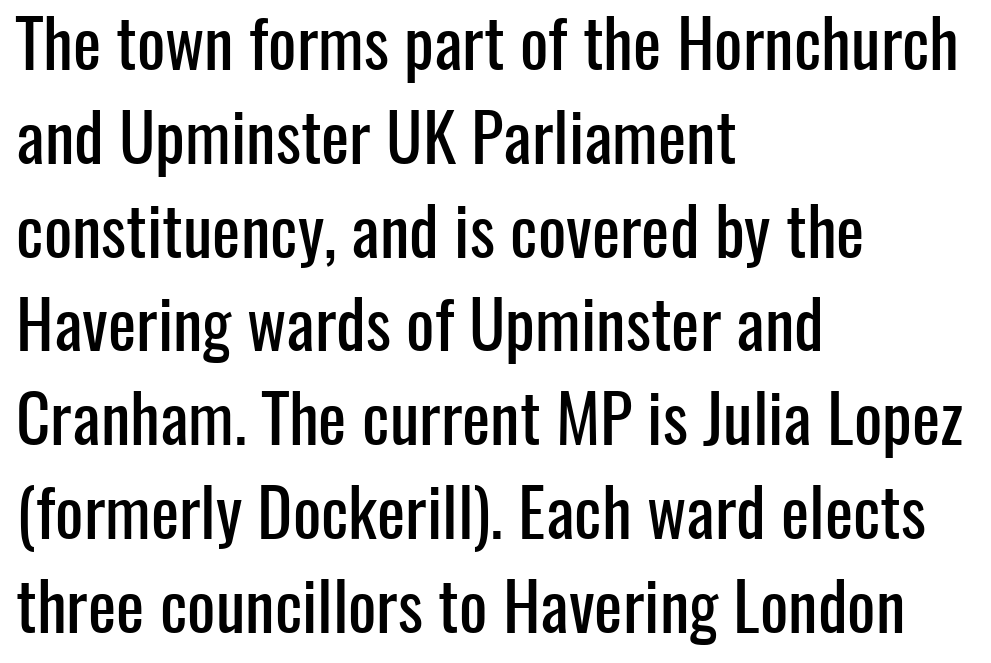
Q: Is the text italic (slanted)? A: No, it is upright.
Q: Is the typeface a serif or a sans-serif typeface? A: Sans-serif.
Q: Is the text underlined? A: No.
Q: How is the paragraph aligned? A: Left-aligned.
Q: Is the spacing between letters normal or unusually wide? A: Normal.
Q: Is the spacing between lines tight, normal or loose? A: Normal.
Q: Width (condensed, normal, or wide)? A: Condensed.
Q: Stroke contrast? A: Low.
Q: x-height? A: Medium.
Q: Monospaced? A: No.
